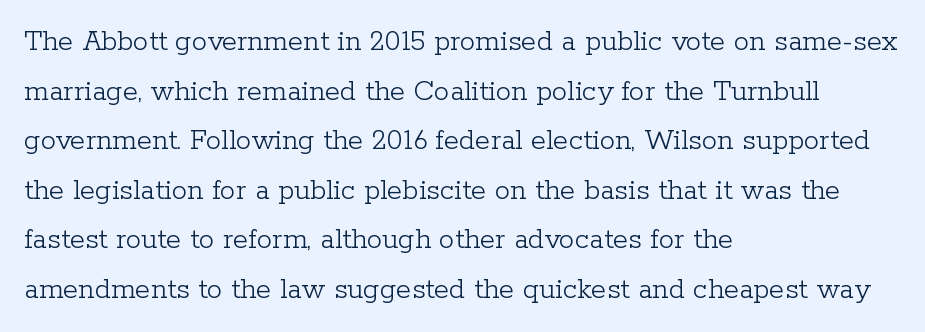
{"serif": "yes", "italic": "no", "bold": "no", "weight": "light", "width": "normal", "stroke_contrast": "low", "x_height": "medium", "monospaced": "no", "underline": "no", "align": "left", "line_spacing": "normal", "line_spacing_ratio": 1.6, "letter_spacing": "normal", "letter_spacing_em": 0.0, "glyph_px": 31}
